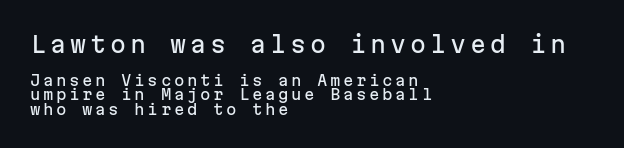
Q: Is the text italic (slanted)? A: No, it is upright.
Q: Is the text underlined? A: No.
Q: How is the paragraph aligned? A: Left-aligned.
Q: Is the spacing between lines tight, normal or loose? A: Tight.
Q: Which block of text is set in a larger size, the first (top) or the second (bottom)? A: The first (top) one.
